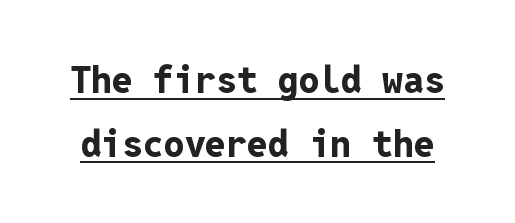
Q: Is the text bold? A: Yes.
Q: Is the text italic (slanted)? A: No, it is upright.
Q: Is the typeface a serif or a sans-serif typeface? A: Sans-serif.
Q: Is the text underlined? A: Yes.
Q: Is the spacing between letters normal or unusually wide? A: Normal.
Q: Width (condensed, normal, or wide)? A: Normal.
Q: Stroke contrast? A: Low.
Q: x-height? A: Medium.
Q: Monospaced? A: Yes.
